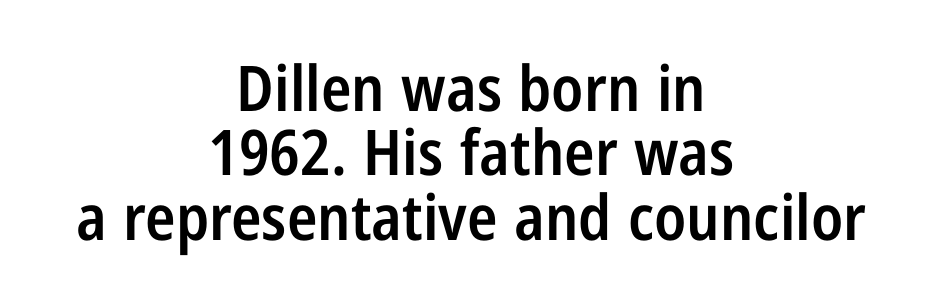
Q: Is the text bold? A: Semi-bold.
Q: Is the text italic (slanted)? A: No, it is upright.
Q: Is the typeface a serif or a sans-serif typeface? A: Sans-serif.
Q: Is the text underlined? A: No.
Q: How is the paragraph aligned? A: Centered.
Q: Is the spacing between letters normal or unusually wide? A: Normal.
Q: Is the spacing between lines tight, normal or loose? A: Tight.
Q: Width (condensed, normal, or wide)? A: Condensed.
Q: Stroke contrast? A: Low.
Q: x-height? A: Medium.
Q: Monospaced? A: No.
